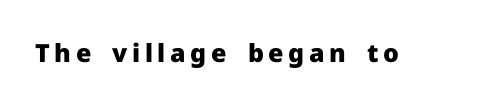
Weight check: bold — yes, fully. Ascenders rise straight up at ninety degrees. The string is rendered with underlining switched off.
